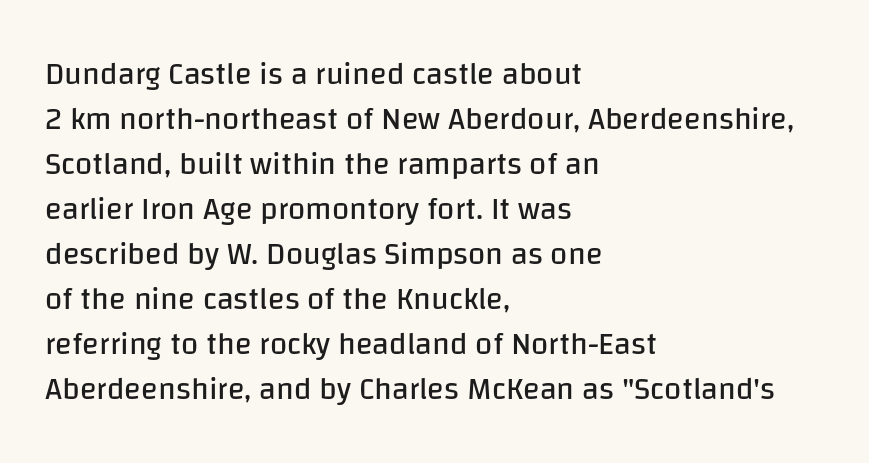
Character widths vary here, with narrow letters taking less room than wide ones. Letters rest on an invisible, unmarked baseline. Every row of glyphs begins at an identical x-position on the left. Stem width sits at or under what a default text font uses. Evenly set lines give the paragraph a standard silhouette.
